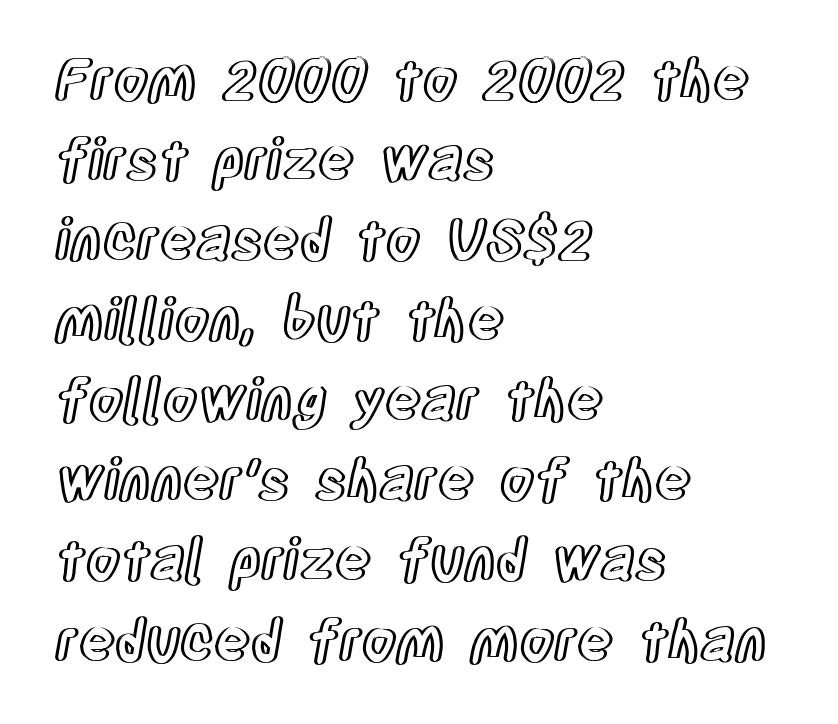
{"width": "condensed", "x_height": "large", "monospaced": "no", "underline": "no", "align": "left", "line_spacing": "normal", "line_spacing_ratio": 1.43, "letter_spacing": "normal", "letter_spacing_em": 0.0, "glyph_px": 56}
